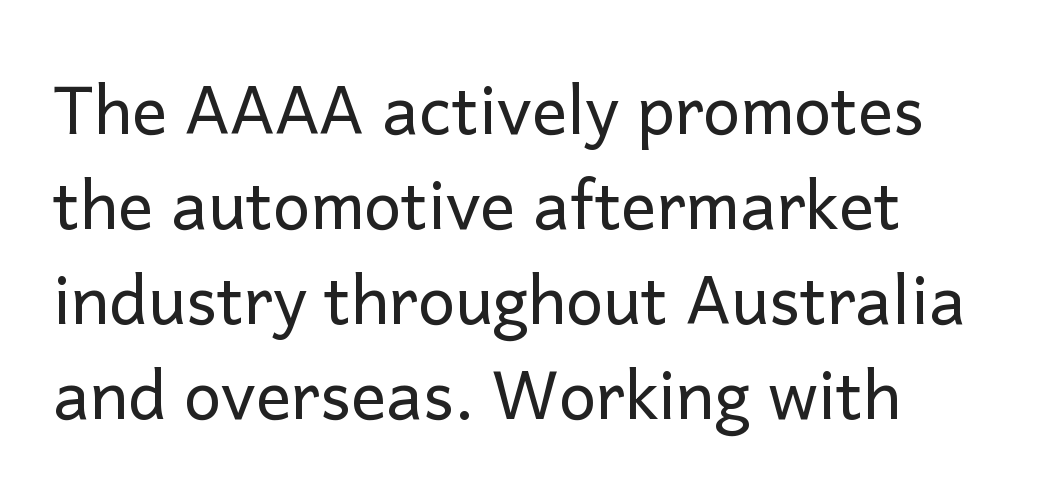
Q: Is the text bold? A: No.
Q: Is the text italic (slanted)? A: No, it is upright.
Q: Is the typeface a serif or a sans-serif typeface? A: Sans-serif.
Q: Is the text underlined? A: No.
Q: Is the spacing between letters normal or unusually wide? A: Normal.
Q: Is the spacing between lines tight, normal or loose? A: Normal.
Q: Width (condensed, normal, or wide)? A: Normal.
Q: Stroke contrast? A: Low.
Q: x-height? A: Medium.
Q: Monospaced? A: No.
